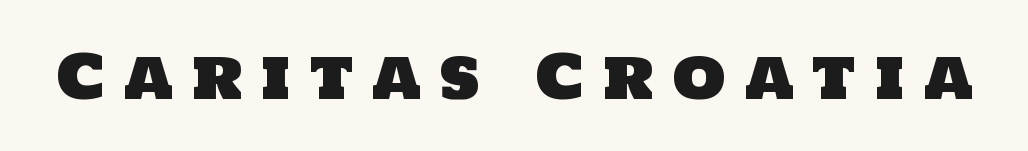
The image shows 61 px sans-serif type; set unusually wide letter spacing (+0.3 em), not underlined; low stroke contrast and a large x-height.
